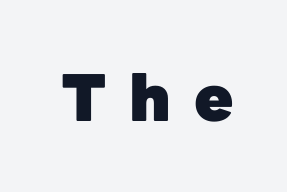
{"serif": "no", "italic": "no", "bold": "yes", "weight": "heavy", "width": "normal", "stroke_contrast": "low", "x_height": "medium", "monospaced": "no", "underline": "no", "letter_spacing": "wide", "letter_spacing_em": 0.36, "glyph_px": 64}
